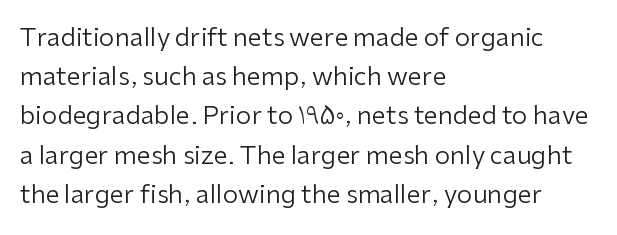
The image shows 25 px text type, upright; set left-aligned, normal line spacing (1.57x), normal letter spacing, not underlined.
